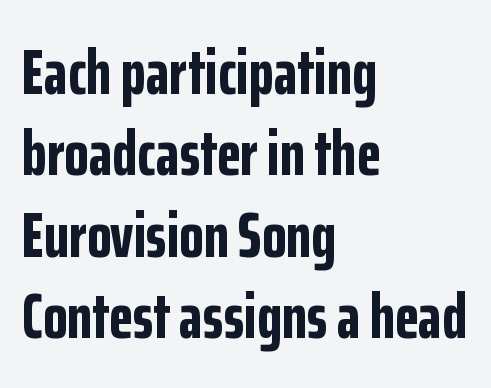
Quick note: not italic, upright. This sample has the flowing, uneven cadence of proportional lettering. Note: no serifs on the glyphs. A typesetter would call this leading conventional body-copy spacing.
